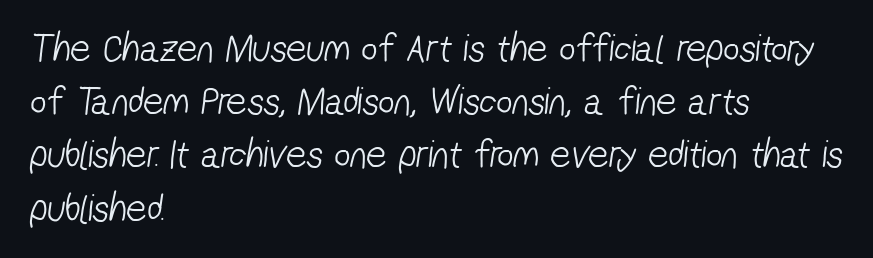
{"serif": "no", "bold": "no", "weight": "light", "width": "condensed", "stroke_contrast": "low", "x_height": "medium", "monospaced": "no", "underline": "no", "align": "left", "line_spacing": "normal", "line_spacing_ratio": 1.33, "letter_spacing": "normal", "letter_spacing_em": 0.0, "glyph_px": 40}
